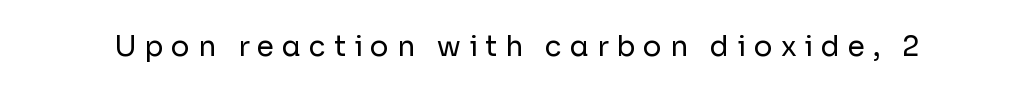
{"serif": "no", "italic": "no", "bold": "no", "weight": "regular", "width": "normal", "stroke_contrast": "low", "x_height": "medium", "monospaced": "no", "underline": "no", "letter_spacing": "wide", "letter_spacing_em": 0.28, "glyph_px": 28}
